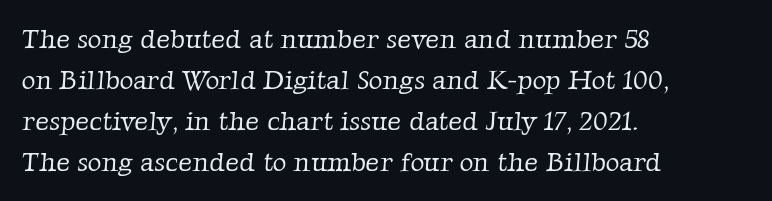
The letters look calm and open, with moderate or lighter stems. Reading down the block, your eye returns to a fixed left position each line. Look at the tracking — it's just the regular setting, nothing added. Rows of type keep a routine distance in the vertical direction. The space directly below the letters is spotless.
